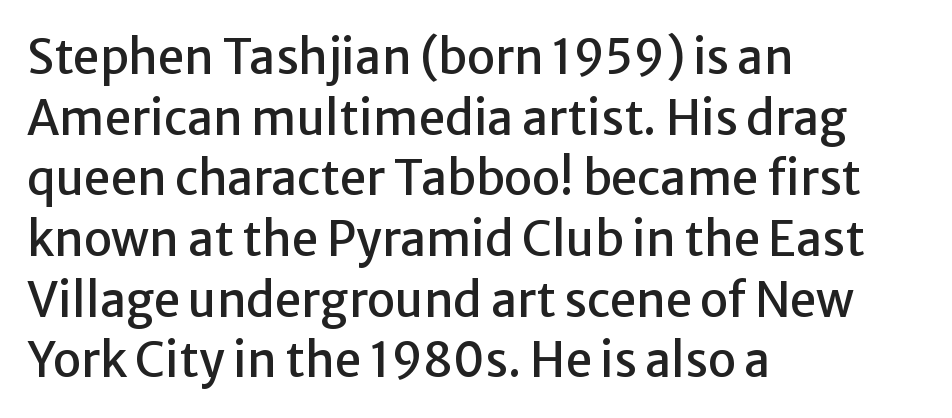
The image shows 47 px sans-serif type, upright; set left-aligned, normal line spacing (1.29x), normal letter spacing, not underlined; low stroke contrast and a medium x-height.
